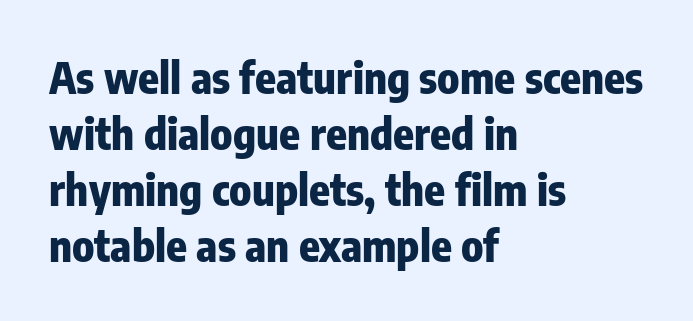
Q: Is the text bold? A: Yes.
Q: Is the text italic (slanted)? A: No, it is upright.
Q: Is the typeface a serif or a sans-serif typeface? A: Sans-serif.
Q: Is the text underlined? A: No.
Q: How is the paragraph aligned? A: Left-aligned.
Q: Is the spacing between letters normal or unusually wide? A: Normal.
Q: Is the spacing between lines tight, normal or loose? A: Normal.
Q: Width (condensed, normal, or wide)? A: Condensed.
Q: Stroke contrast? A: Low.
Q: x-height? A: Medium.
Q: Monospaced? A: No.
